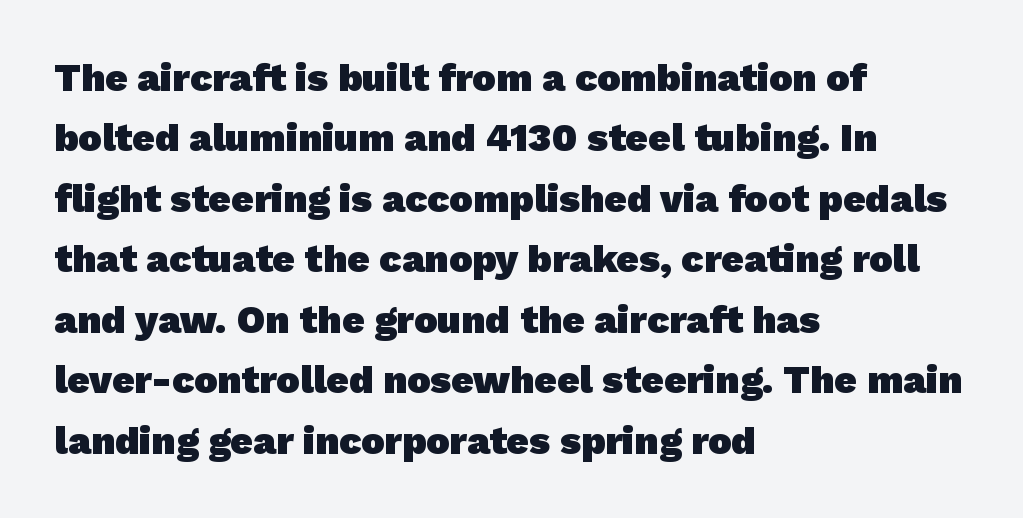
Q: Is the text bold? A: Yes.
Q: Is the typeface a serif or a sans-serif typeface? A: Sans-serif.
Q: Is the text underlined? A: No.
Q: How is the paragraph aligned? A: Left-aligned.
Q: Is the spacing between letters normal or unusually wide? A: Normal.
Q: Is the spacing between lines tight, normal or loose? A: Normal.
Q: Width (condensed, normal, or wide)? A: Normal.
Q: Stroke contrast? A: Low.
Q: x-height? A: Medium.
Q: Monospaced? A: No.
